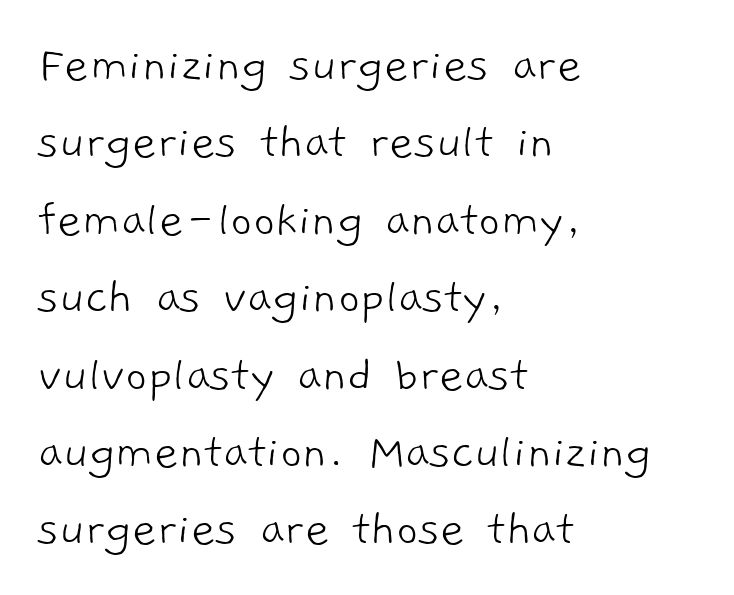
Q: Is the text bold? A: No.
Q: Is the typeface a serif or a sans-serif typeface? A: Sans-serif.
Q: Is the text underlined? A: No.
Q: How is the paragraph aligned? A: Left-aligned.
Q: Is the spacing between letters normal or unusually wide? A: Normal.
Q: Is the spacing between lines tight, normal or loose? A: Normal.
Q: Width (condensed, normal, or wide)? A: Normal.
Q: Stroke contrast? A: Low.
Q: x-height? A: Medium.
Q: Monospaced? A: No.
